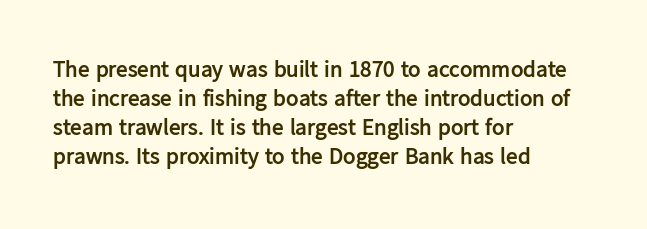
Q: Is the text bold? A: Yes.
Q: Is the text italic (slanted)? A: No, it is upright.
Q: Is the text underlined? A: No.
Q: How is the paragraph aligned? A: Left-aligned.
Q: Is the spacing between letters normal or unusually wide? A: Normal.
Q: Is the spacing between lines tight, normal or loose? A: Normal.
